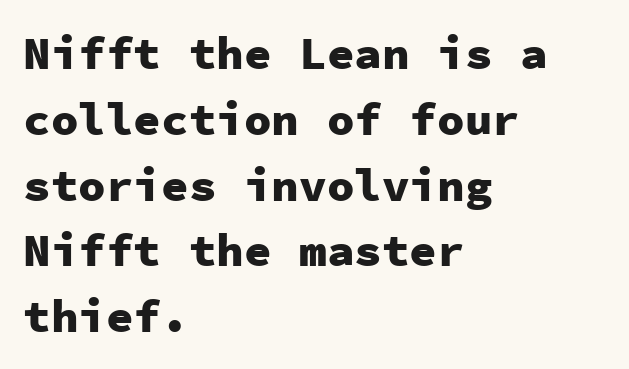
The image shows 46 px heavy sans-serif type, upright, monospaced; set left-aligned, normal line spacing (1.43x), normal letter spacing, not underlined; low stroke contrast and a medium x-height.
